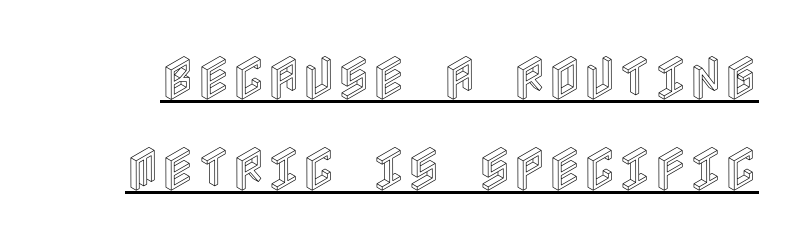
{"italic": "no", "width": "condensed", "x_height": "large", "underline": "yes", "line_spacing": "loose", "line_spacing_ratio": 1.9, "letter_spacing": "normal", "letter_spacing_em": 0.0, "glyph_px": 48}
